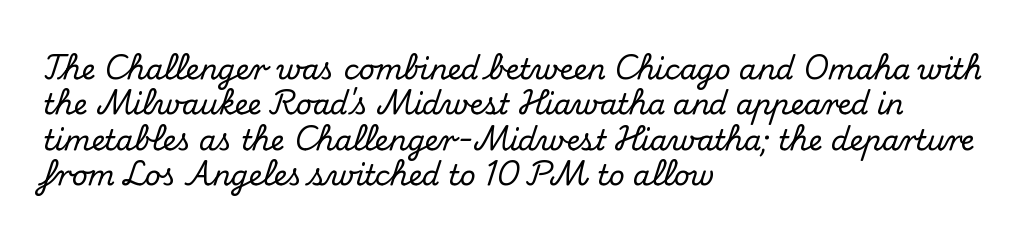
A typesetter would label this face a serif. The lines sit at an ordinary, default distance from one another. Each row of text sits above clean, open space.
